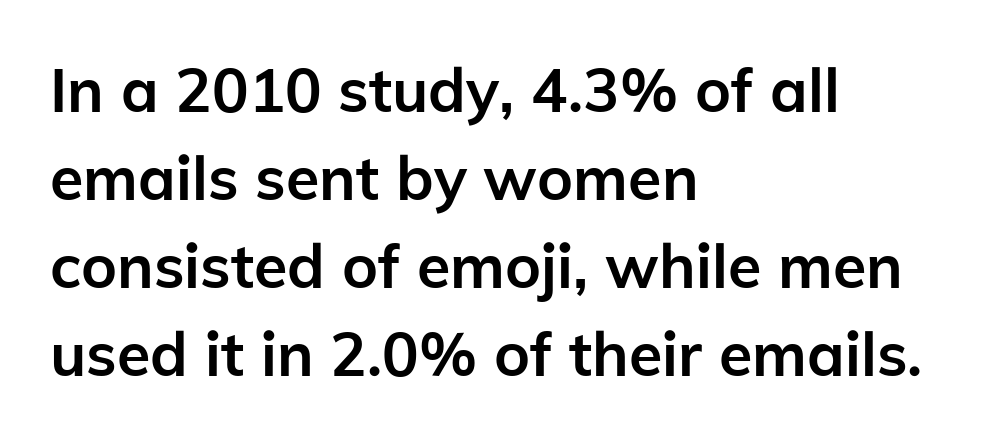
The image shows 61 px semibold sans-serif type, upright; set left-aligned, normal line spacing (1.44x), normal letter spacing, not underlined; low stroke contrast and a medium x-height.
